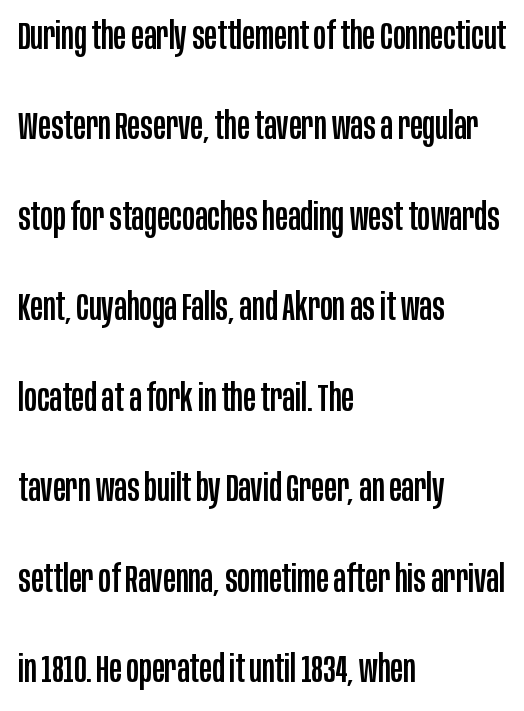
{"serif": "no", "italic": "no", "width": "condensed", "stroke_contrast": "low", "x_height": "large", "monospaced": "no", "underline": "no", "align": "left", "line_spacing": "loose", "line_spacing_ratio": 2.38, "letter_spacing": "normal", "letter_spacing_em": 0.0, "glyph_px": 38}
